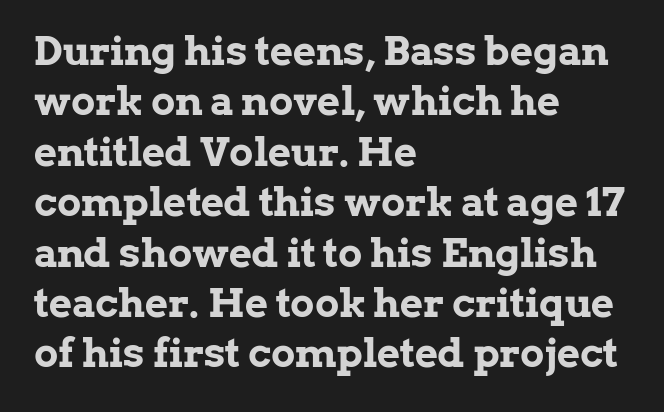
A normal amount of white space separates one row of letters from the next. Little horizontal feet cap the strokes, marking this as serif type. Short and long lines alike share a common starting point at left. Descender tails drop into unmarked territory. The typography opts for an upright posture over an oblique one. Caption: standard tracking, unaltered.
